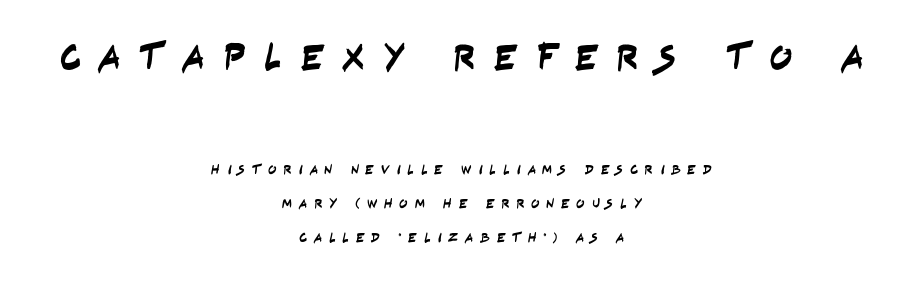
Q: Is the typeface a serif or a sans-serif typeface? A: Sans-serif.
Q: Is the text underlined? A: No.
Q: How is the paragraph aligned? A: Centered.
Q: Is the spacing between letters normal or unusually wide? A: Unusually wide.
Q: Is the spacing between lines tight, normal or loose? A: Loose.
Q: Which block of text is set in a larger size, the first (top) or the second (bottom)? A: The first (top) one.
Q: Width (condensed, normal, or wide)? A: Condensed.
Q: Stroke contrast? A: Low.
Q: x-height? A: Large.
Q: Monospaced? A: No.
